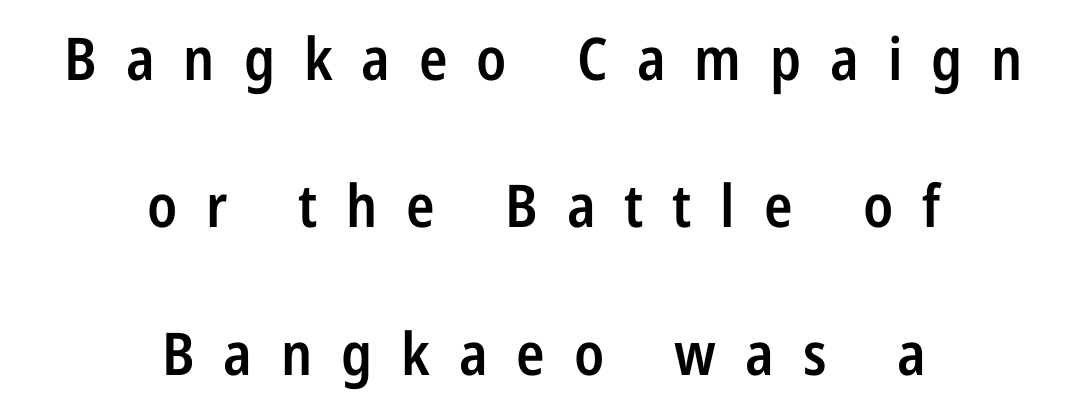
{"serif": "no", "italic": "no", "bold": "semi", "weight": "semibold", "width": "condensed", "stroke_contrast": "low", "x_height": "medium", "monospaced": "no", "underline": "no", "align": "center", "line_spacing": "loose", "line_spacing_ratio": 2.5, "letter_spacing": "wide", "letter_spacing_em": 0.49, "glyph_px": 59}
